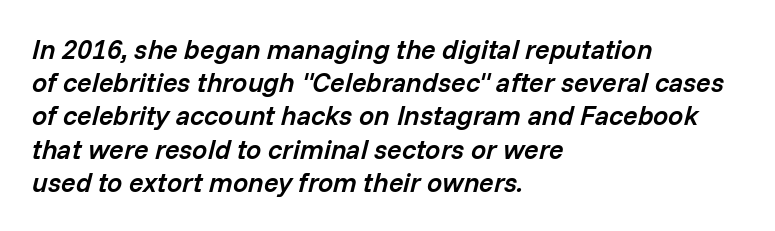
The image shows 27 px text type, italic (leaning right); set left-aligned, line spacing 1.23x, normal letter spacing, not underlined.
